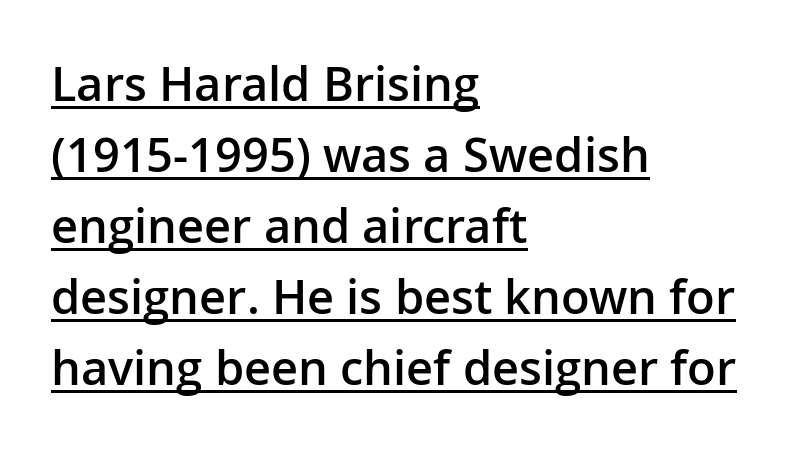
Q: Is the text bold? A: Semi-bold.
Q: Is the text italic (slanted)? A: No, it is upright.
Q: Is the typeface a serif or a sans-serif typeface? A: Sans-serif.
Q: Is the text underlined? A: Yes.
Q: How is the paragraph aligned? A: Left-aligned.
Q: Is the spacing between letters normal or unusually wide? A: Normal.
Q: Is the spacing between lines tight, normal or loose? A: Normal.
Q: Width (condensed, normal, or wide)? A: Normal.
Q: Stroke contrast? A: Low.
Q: x-height? A: Medium.
Q: Monospaced? A: No.
